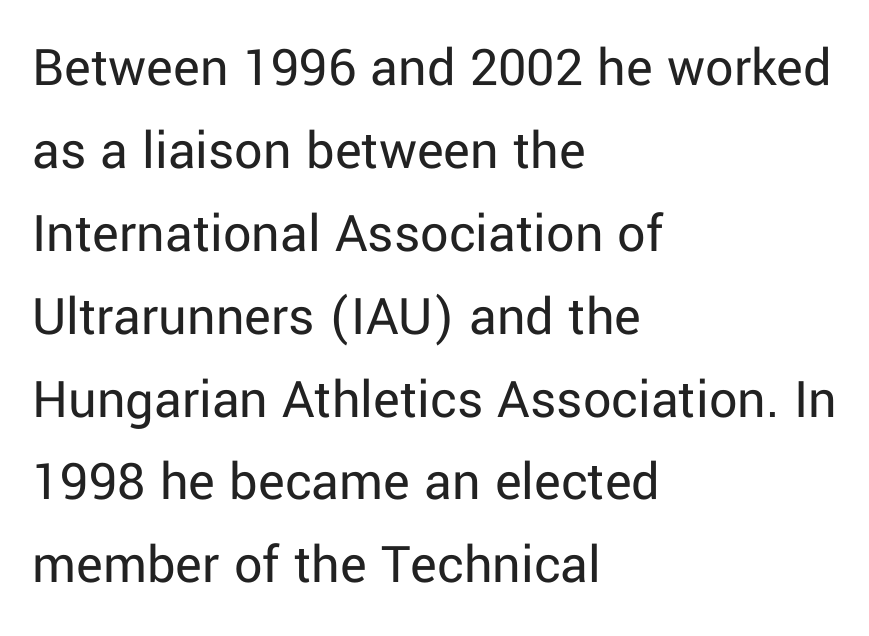
{"serif": "no", "italic": "no", "bold": "no", "weight": "regular", "width": "normal", "stroke_contrast": "low", "x_height": "medium", "monospaced": "no", "underline": "no", "align": "left", "line_spacing": "normal", "line_spacing_ratio": 1.48, "letter_spacing": "normal", "letter_spacing_em": 0.0, "glyph_px": 56}
